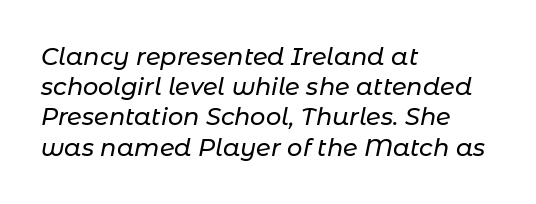
The image shows 24 px text type, italic (leaning right); set left-aligned, normal line spacing (1.26x), normal letter spacing, not underlined.
